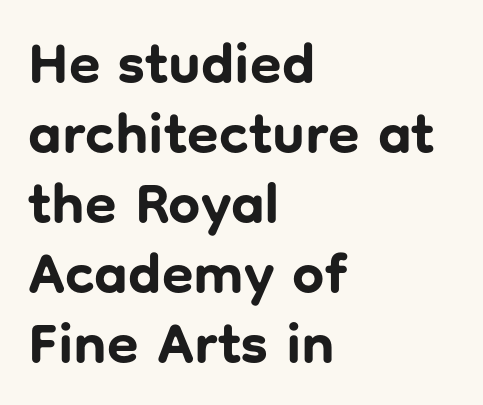
No feet cap the strokes, marking this as sans-serif type. The gaps between neighbouring characters are ordinary and unremarkable. It's the straight-up-and-down kind of type. Type without underlining. You could not count columns in this text — the font is proportionally spaced.
